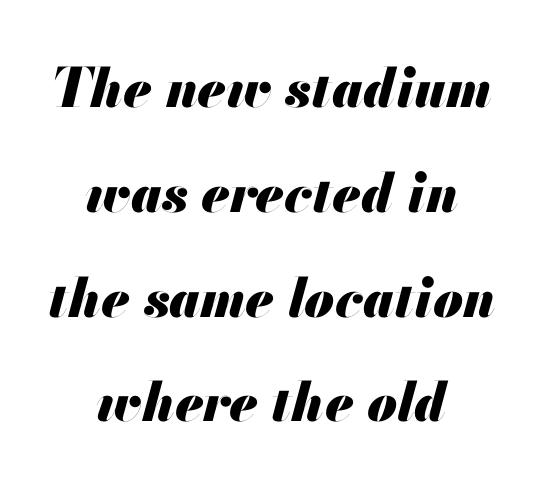
Q: Is the text bold? A: Yes.
Q: Is the text italic (slanted)? A: Yes, it leans right by about 13 degrees.
Q: Is the text underlined? A: No.
Q: How is the paragraph aligned? A: Centered.
Q: Is the spacing between letters normal or unusually wide? A: Normal.
Q: Is the spacing between lines tight, normal or loose? A: Loose.
Q: Width (condensed, normal, or wide)? A: Normal.
Q: Stroke contrast? A: Medium.
Q: x-height? A: Small.
Q: Monospaced? A: No.
